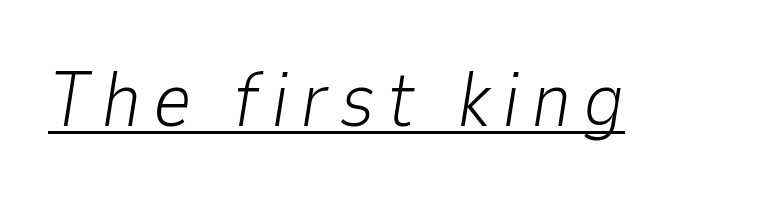
Q: Is the text bold? A: No.
Q: Is the text italic (slanted)? A: Yes, it leans right by about 9 degrees.
Q: Is the text underlined? A: Yes.
Q: Width (condensed, normal, or wide)? A: Normal.
Q: Stroke contrast? A: Low.
Q: x-height? A: Medium.
Q: Monospaced? A: No.
